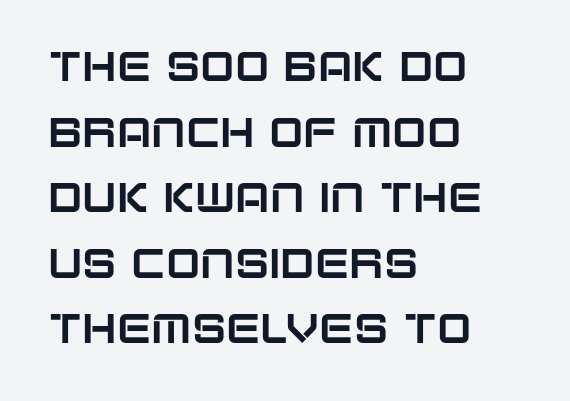
{"serif": "no", "italic": "no", "width": "normal", "stroke_contrast": "low", "x_height": "large", "monospaced": "no", "underline": "no", "align": "left", "line_spacing": "normal", "line_spacing_ratio": 1.6, "letter_spacing": "normal", "letter_spacing_em": 0.0, "glyph_px": 41}
